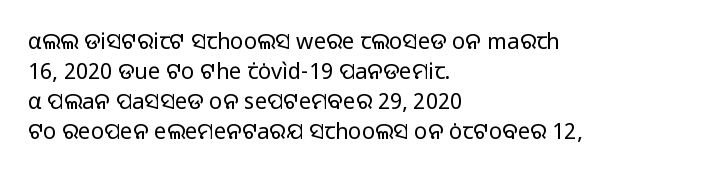
The letterforms sit shoulder to shoulder at normal distance. The space directly below the letters is spotless. Counters stay open thanks to moderate or lighter strokes. The vertical gap from one line to the next is medium. Ascenders rise straight up at ninety degrees. The ragged edge is on the right, which tells us the setting is flush left.
